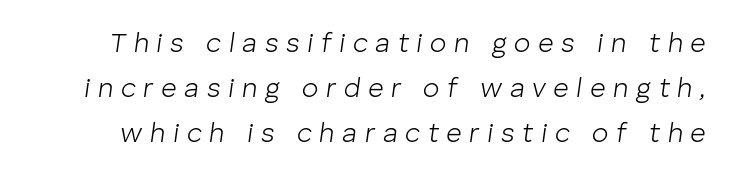
The image shows 27 px text type, italic (leaning right); set normal line spacing (1.67x), unusually wide letter spacing (+0.28 em), not underlined.
